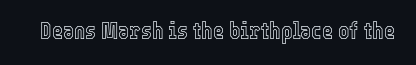
Observe the ordinary spacing: letters are neighbours, not strangers. Underline: absent. Rendered with straight, roman letterforms.
